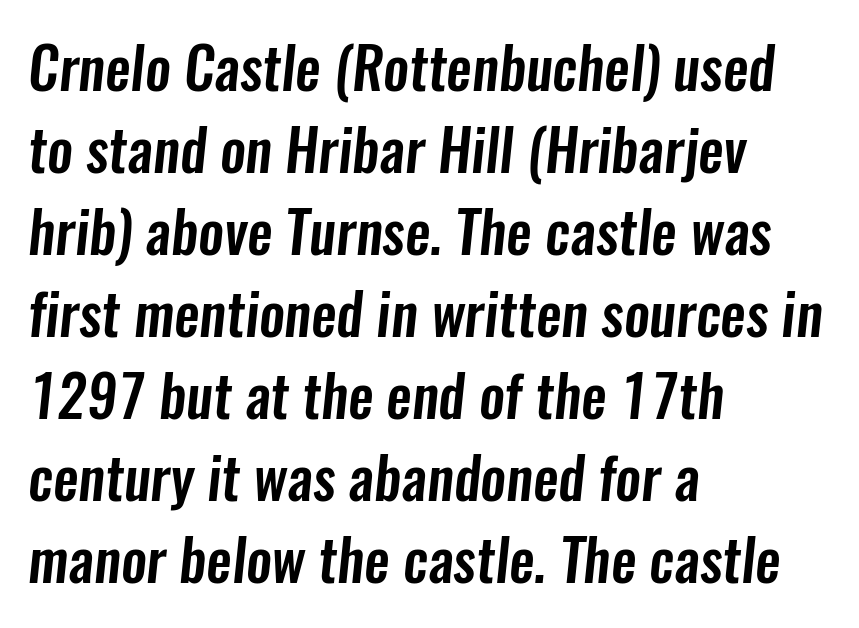
Q: Is the typeface a serif or a sans-serif typeface? A: Sans-serif.
Q: Is the text underlined? A: No.
Q: How is the paragraph aligned? A: Left-aligned.
Q: Is the spacing between letters normal or unusually wide? A: Normal.
Q: Is the spacing between lines tight, normal or loose? A: Normal.
Q: Width (condensed, normal, or wide)? A: Condensed.
Q: Stroke contrast? A: Low.
Q: x-height? A: Medium.
Q: Monospaced? A: No.
